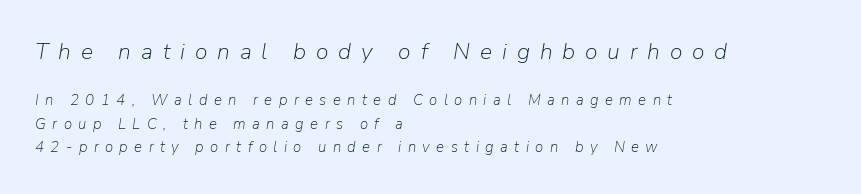
Q: Is the text bold? A: No.
Q: Is the text italic (slanted)? A: Yes, it leans right by about 9 degrees.
Q: Is the text underlined? A: No.
Q: How is the paragraph aligned? A: Left-aligned.
Q: Is the spacing between letters normal or unusually wide? A: Unusually wide.
Q: Is the spacing between lines tight, normal or loose? A: Normal.
Q: Which block of text is set in a larger size, the first (top) or the second (bottom)? A: The first (top) one.
